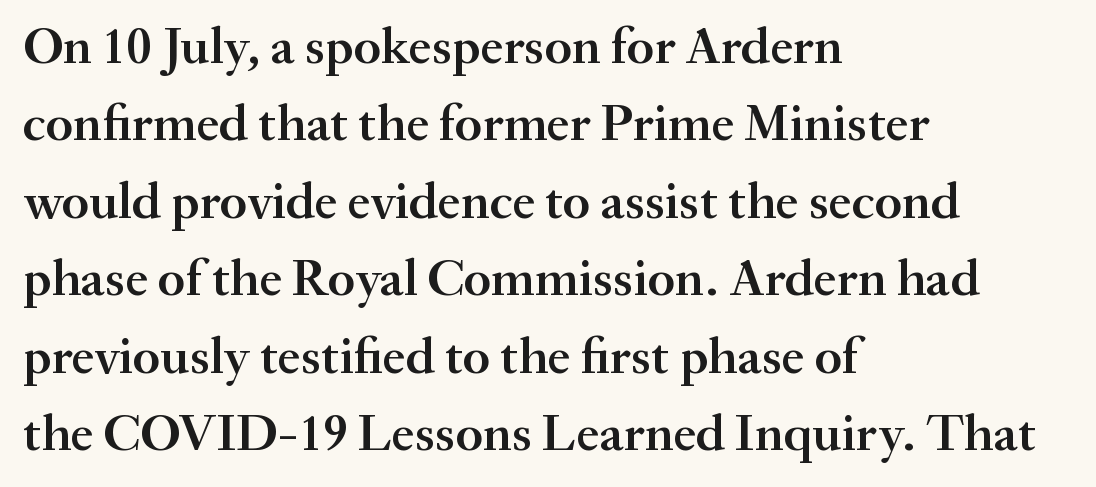
{"serif": "yes", "italic": "no", "bold": "semi", "weight": "semibold", "width": "normal", "stroke_contrast": "medium", "x_height": "small", "monospaced": "no", "underline": "no", "align": "left", "line_spacing": "normal", "line_spacing_ratio": 1.49, "letter_spacing": "normal", "letter_spacing_em": 0.0, "glyph_px": 52}
